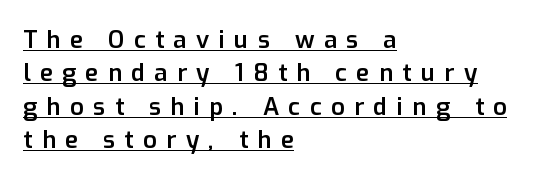
{"italic": "no", "bold": "semi", "underline": "yes", "align": "left", "line_spacing": "normal", "line_spacing_ratio": 1.39, "letter_spacing": "wide", "letter_spacing_em": 0.39, "glyph_px": 24}
